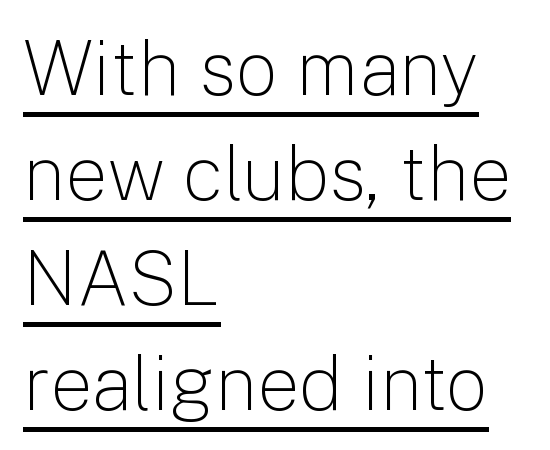
{"serif": "no", "italic": "no", "bold": "no", "weight": "light", "width": "normal", "stroke_contrast": "low", "x_height": "medium", "monospaced": "no", "underline": "yes", "align": "left", "line_spacing": "normal", "line_spacing_ratio": 1.4, "letter_spacing": "normal", "letter_spacing_em": 0.0, "glyph_px": 75}
